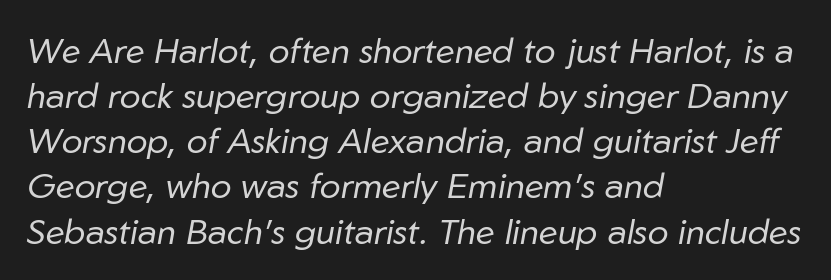
Words float on clear page, feet unadorned. A typesetter would call this proportional, since set widths differ per character. The lines in this sample share a left origin and differ only in where they stop. Is the type slanted? Yes — the strokes lean at a clear angle. Unbolded letterforms with no extra heft. This sample keeps an unexceptional amount of space between lines.
